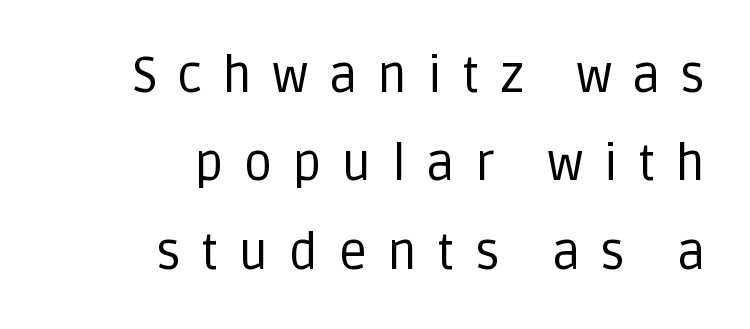
The paragraph shown leans on its right margin. Heft: none added — not bold. Students, note that the glyphs here are deliberately spaced far apart. Letters rest on an invisible, unmarked baseline.
